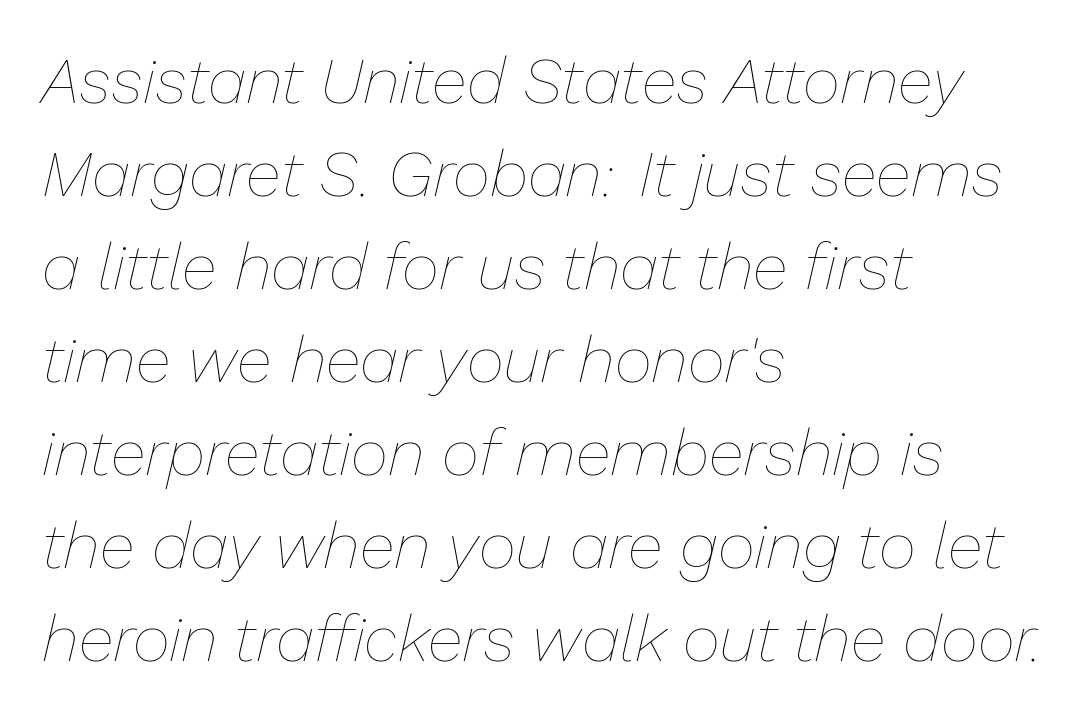
Q: Is the text bold? A: No.
Q: Is the text italic (slanted)? A: Yes, it leans right by about 13 degrees.
Q: Is the text underlined? A: No.
Q: How is the paragraph aligned? A: Left-aligned.
Q: Is the spacing between letters normal or unusually wide? A: Normal.
Q: Is the spacing between lines tight, normal or loose? A: Normal.
Q: Width (condensed, normal, or wide)? A: Normal.
Q: Stroke contrast? A: Low.
Q: x-height? A: Medium.
Q: Monospaced? A: No.
